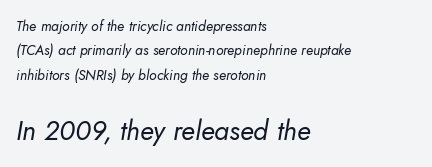
Q: Is the text bold? A: No.
Q: Is the text italic (slanted)? A: Yes, it leans right by about 10 degrees.
Q: Is the text underlined? A: No.
Q: How is the paragraph aligned? A: Left-aligned.
Q: Is the spacing between letters normal or unusually wide? A: Normal.
Q: Which block of text is set in a larger size, the first (top) or the second (bottom)? A: The second (bottom) one.
